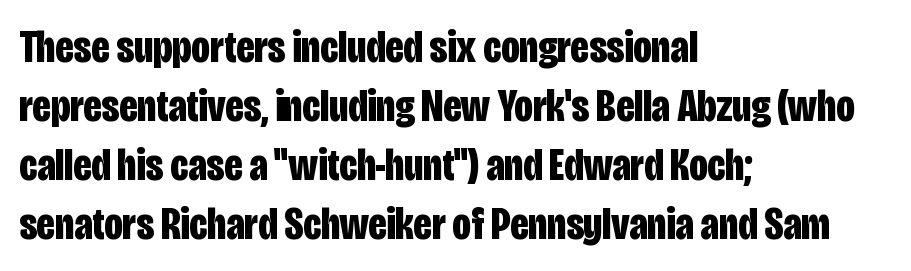
The image shows 46 px bold, condensed sans-serif type, upright; set left-aligned, normal line spacing (1.28x), normal letter spacing, not underlined; low stroke contrast and a large x-height.
